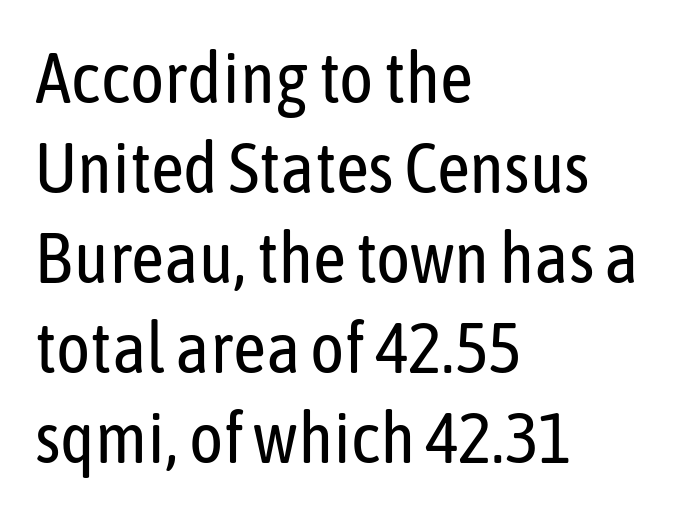
The rows are spaced the way most documents space them. Check under the words: just untouched page. You could call the tracking neutral — neither tight nor loose. Here the designer chose a conventional face with non-uniform glyph widths.
